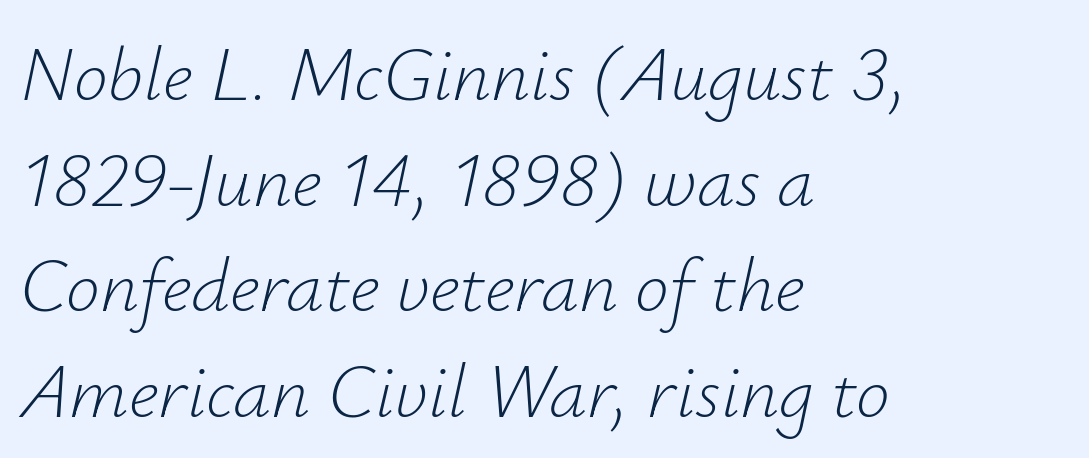
Notice how the stems are inclined rather than vertical — that's the hallmark of italics. Each letter keeps its own natural width here, so spacing adapts to shape. In terms of letterspacing, this is plain default setting. If you drew a ruler down the left edge, every line would touch it.
